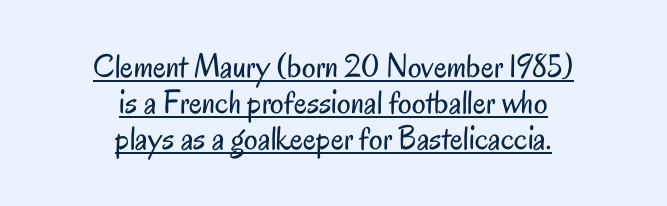
Leading is clearly below the norm, producing a dense column. Casual observation: everything's sitting right in the middle. These characters rest on top of a visible drawn line. The characters display no serif detailing; their extremities are plain. A typesetter would call this proportional, since set widths differ per character.
